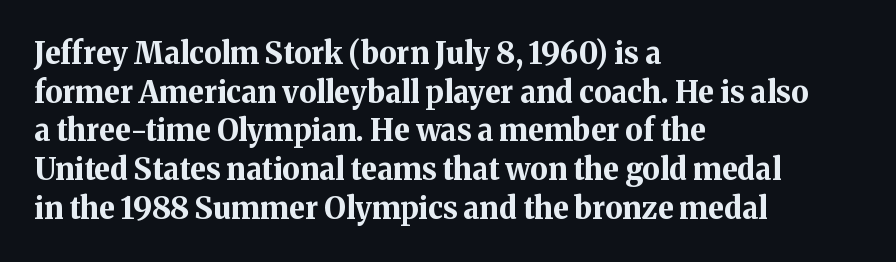
Letterform terminals end in serifs throughout the passage. The rendering anchors every line to the left-hand side. Short note: letters normally spaced. Looks like regular typesetting: each glyph gets only the width it needs. This is heavy type, rendered in bold.
